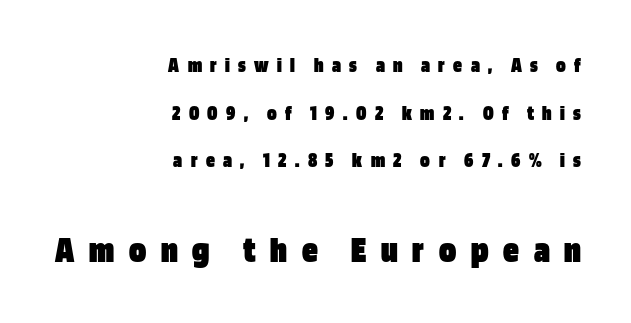
Examine the stroke ends and you'll find no serifs. Glance below the letters and you will spot only blank space. The axis of the letterforms is exactly vertical. The face used here has the dense, thick strokes of a bold.
